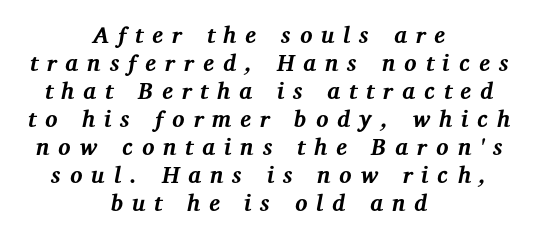
{"italic": "yes", "lean": "right", "slant_degrees": 12, "bold": "yes", "underline": "no", "align": "center", "line_spacing_ratio": 1.22, "letter_spacing": "wide", "letter_spacing_em": 0.39, "glyph_px": 23}
